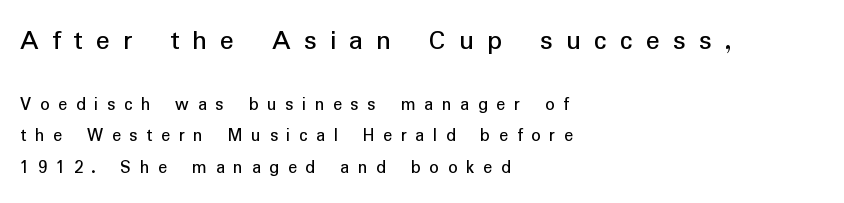
Letters rest on an invisible, unmarked baseline. Does the type have serifs? No, each stem ends abruptly. Where is the straight margin? On the left. You can tell it's not italic because the verticals are truly vertical. Note the varied advance widths — an 'i' is clearly narrower than an 'm'.
